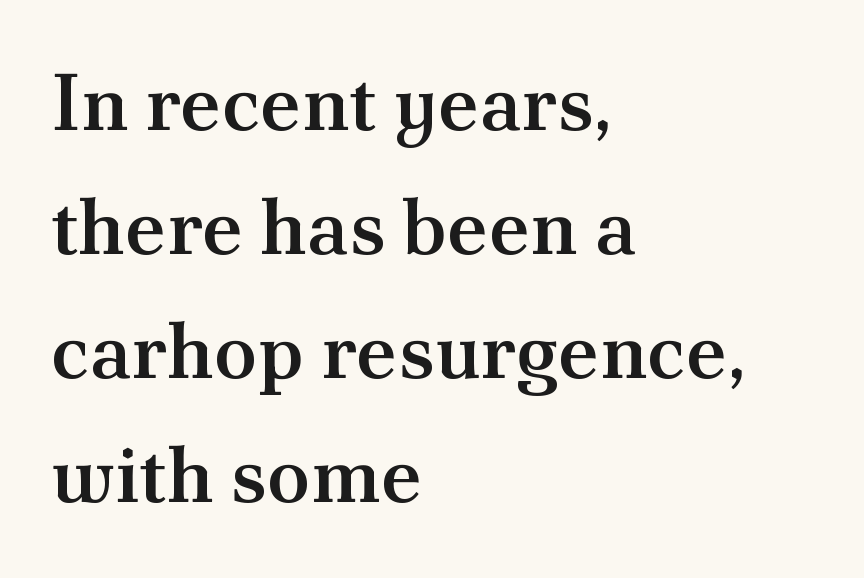
The passage shown is semibold, sitting just below true bold. The lettering stays uniformly vertical, giving the passage a roman look. Nobody drew a line under any word here. Here the designer chose a conventional face with non-uniform glyph widths. The passage shown has conventional tracking throughout. This rendering uses left alignment, leaving the right contour irregular.
